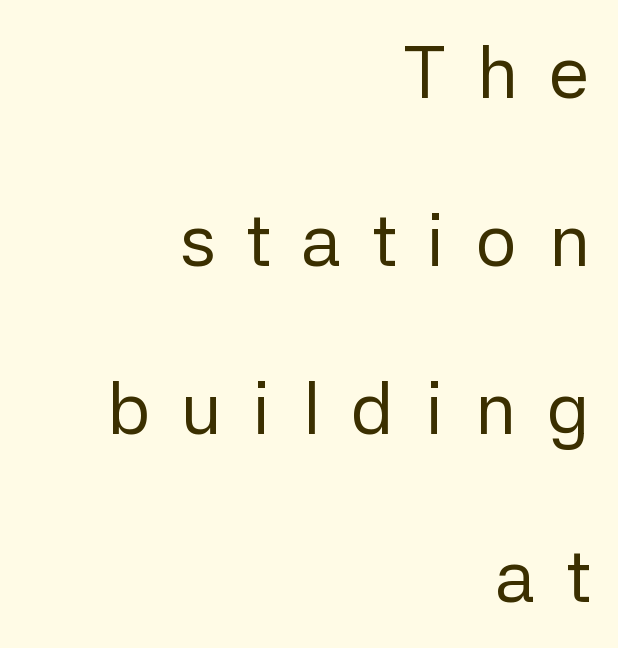
The image shows 73 px regular-weight sans-serif type, upright; set right-aligned, loose line spacing (2.3x), unusually wide letter spacing (+0.43 em), not underlined; low stroke contrast and a medium x-height.
